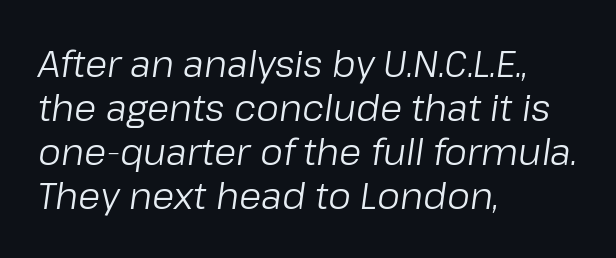
The image shows 36 px regular-weight type, italic (leaning right); set left-aligned, line spacing 1.22x, normal letter spacing, not underlined; low stroke contrast and a medium x-height.
